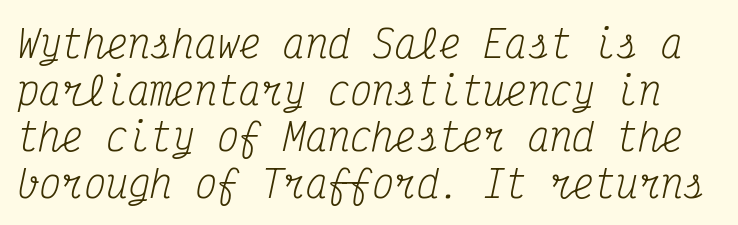
This is serif lettering, the kind often seen in printed books. The passage shown leans; its letterforms are oblique. Any mark beneath the type? The region is blank. Fixed-width glyphs throughout — classic coding-font behaviour.
